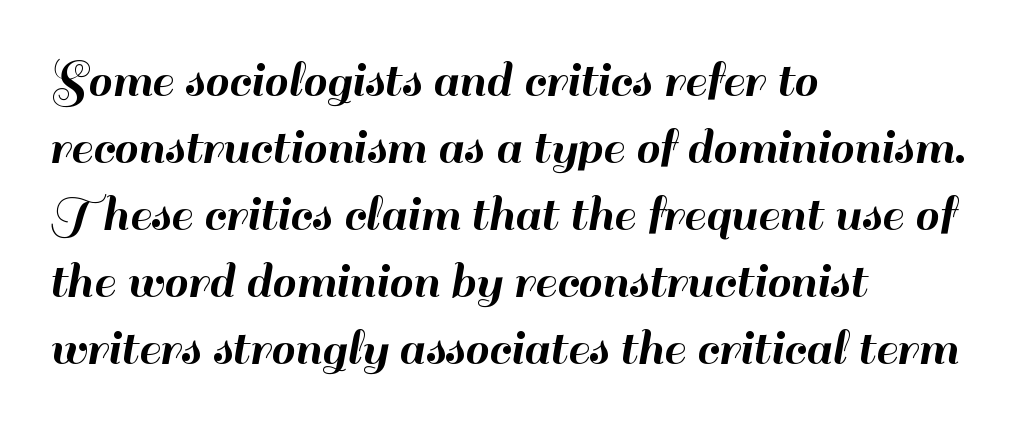
{"serif": "no", "width": "normal", "stroke_contrast": "high", "x_height": "small", "monospaced": "no", "underline": "no", "align": "left", "line_spacing_ratio": 1.24, "letter_spacing": "normal", "letter_spacing_em": 0.0, "glyph_px": 54}
